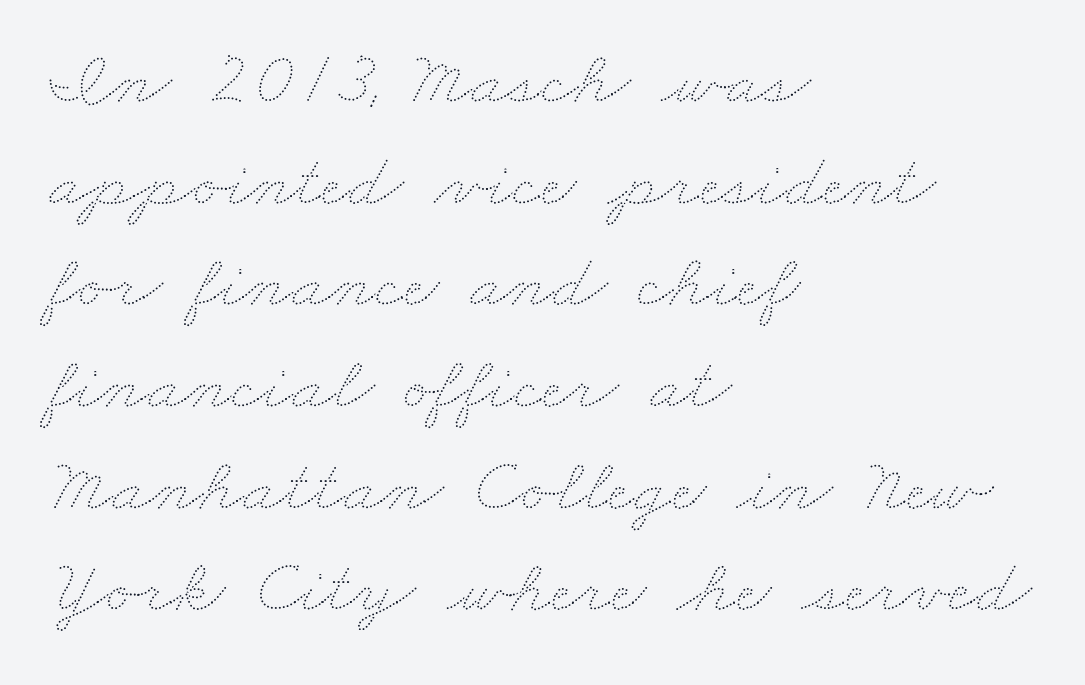
The rendering anchors every line to the left-hand side. These lines are rendered in a variable-pitch font. Does extra space separate the letters? No, they use regular spacing. One glance says typical: line gaps are just what's usual.
